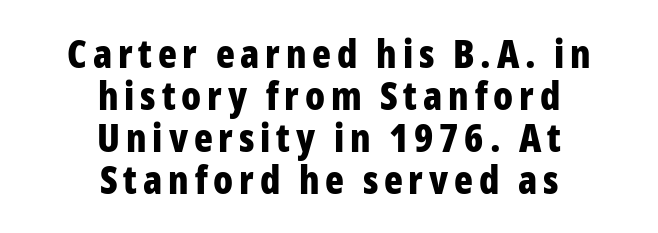
Horizontally, the lines are justified to the midpoint only. Vertical strokes here are truly vertical. Each row of text sits above clean, open space. These lines carry a lot of weight — the face is fully bold.
